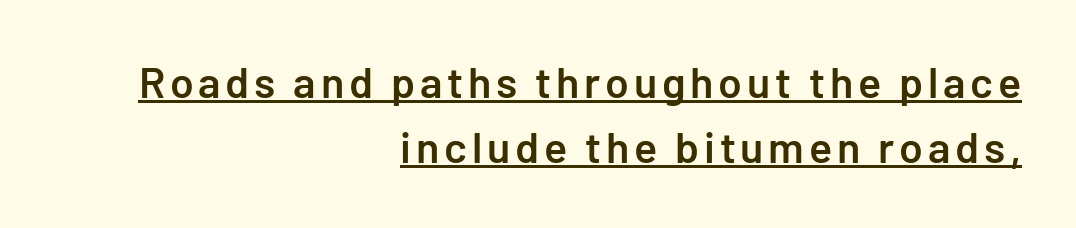
{"serif": "no", "italic": "no", "bold": "semi", "weight": "semibold", "width": "normal", "stroke_contrast": "low", "x_height": "medium", "underline": "yes", "align": "right", "line_spacing": "normal", "line_spacing_ratio": 1.52, "glyph_px": 43}
